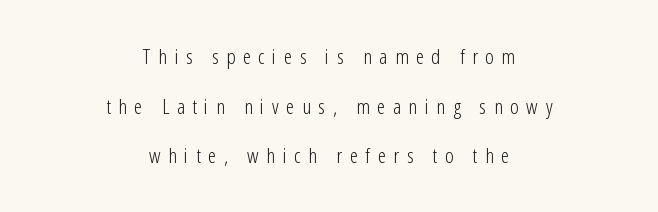
Counters stay open thanks to moderate or lighter strokes. A roman cut, with each character standing at attention. Quick note: underline off. Where is the straight margin? There isn't one; the lines are centered. A typesetter would call this heavily tracked-out type. Quick note: interline space is abundant.
